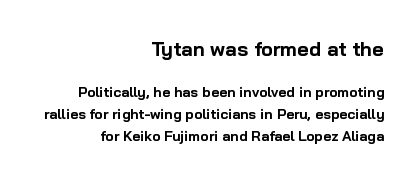
Teacher's note: observe the even right margin — that is flush-right alignment. How would I describe the line gaps? Plain and ordinary. Lines of text with bare space underneath. Here the first block reads like a headline and the second like body copy.
